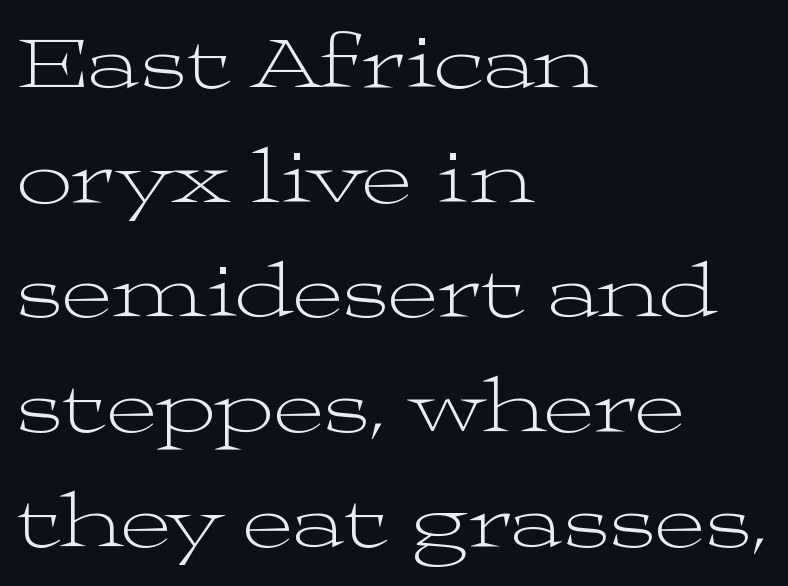
The image shows 78 px light, wide serif type, upright; set left-aligned, normal line spacing (1.47x), normal letter spacing, not underlined; medium stroke contrast and a medium x-height.
